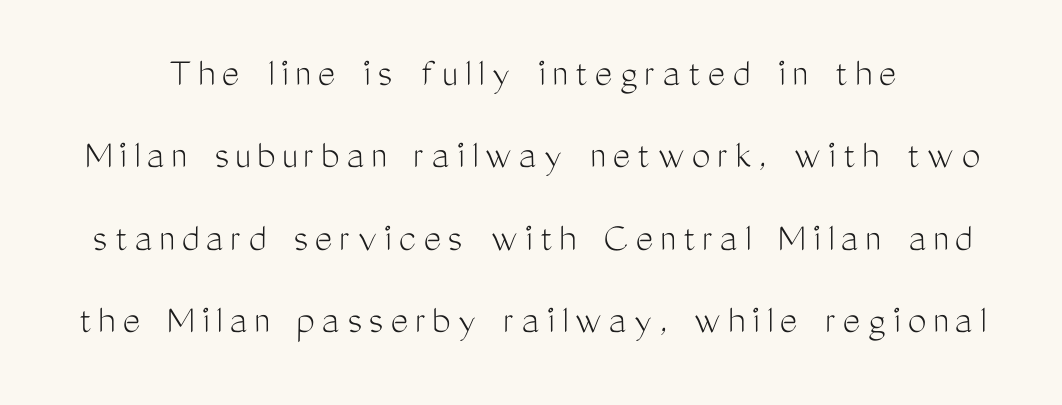
Q: Is the text bold? A: No.
Q: Is the text italic (slanted)? A: No, it is upright.
Q: Is the typeface a serif or a sans-serif typeface? A: Sans-serif.
Q: Is the text underlined? A: No.
Q: Is the spacing between lines tight, normal or loose? A: Loose.
Q: Width (condensed, normal, or wide)? A: Condensed.
Q: Stroke contrast? A: Medium.
Q: x-height? A: Medium.
Q: Monospaced? A: No.
